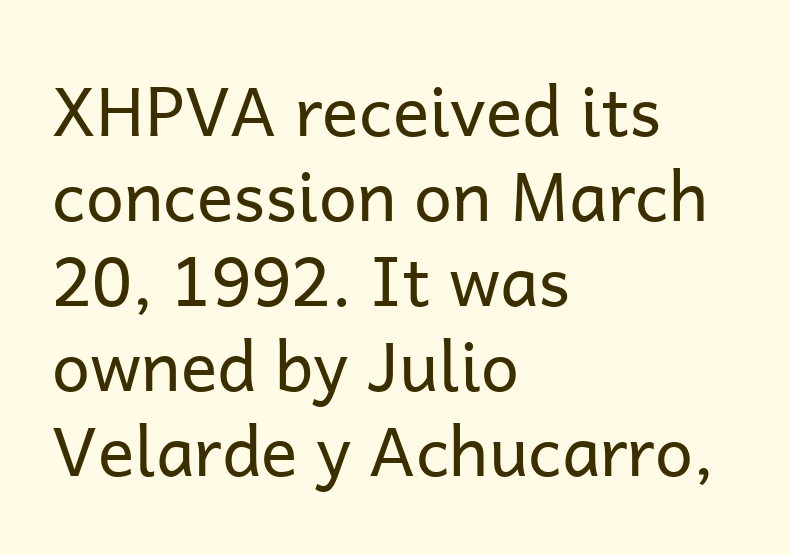
There is no visible air inserted between adjacent glyphs. The passage is arranged the way most books set body copy — flush left. The letters advance in unequal steps, a hallmark of proportional type. The type family on display is of the sans-serif kind. Type without underlining. Compared with typical paragraphs, the rows here are spaced about the same.
